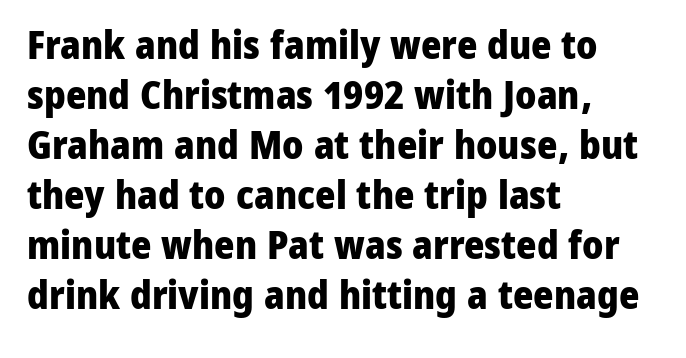
Q: Is the text bold? A: Yes.
Q: Is the text italic (slanted)? A: No, it is upright.
Q: Is the typeface a serif or a sans-serif typeface? A: Sans-serif.
Q: Is the text underlined? A: No.
Q: How is the paragraph aligned? A: Left-aligned.
Q: Is the spacing between letters normal or unusually wide? A: Normal.
Q: Is the spacing between lines tight, normal or loose? A: Normal.
Q: Width (condensed, normal, or wide)? A: Normal.
Q: Stroke contrast? A: Low.
Q: x-height? A: Medium.
Q: Monospaced? A: No.
